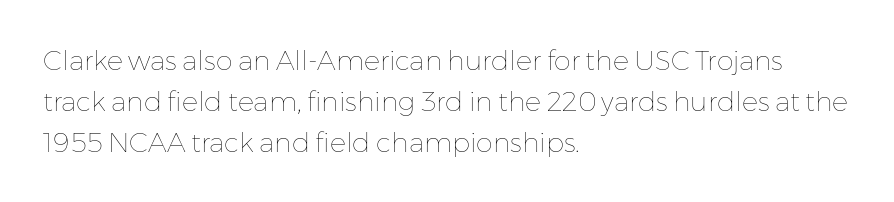
The passage shown stacks its lines at a standard gap. Plain, unruled lines of type. Summary of weight: not heavy and not bold. The rendering keeps characters at their native spacing. Notice how the stems are strictly vertical — no italics here.
